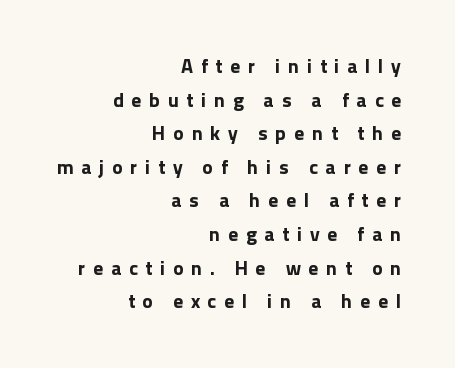
If you drew a ruler down the right edge, every line would touch it. Underlining? Definitely not there. Evenly set lines give the paragraph a standard silhouette. Tracking value appears strongly positive — letters spread wide.
